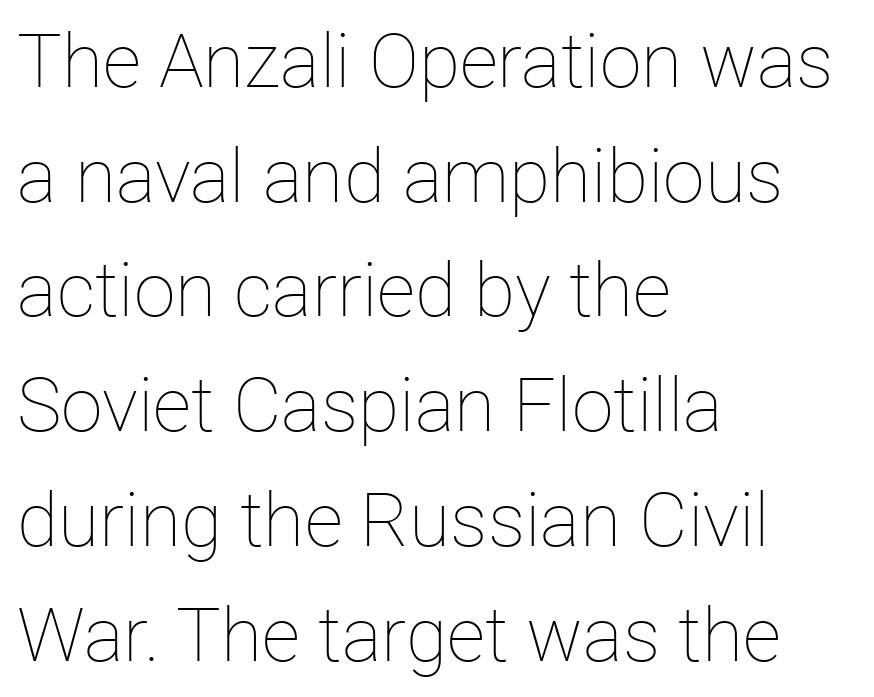
Do the characters align in a grid? No, the font is proportional. Characters follow at the spacing the type designer built in. The block of text has a typical density, with ordinary space between rows. No italicization has been applied; the sample stays upright.
